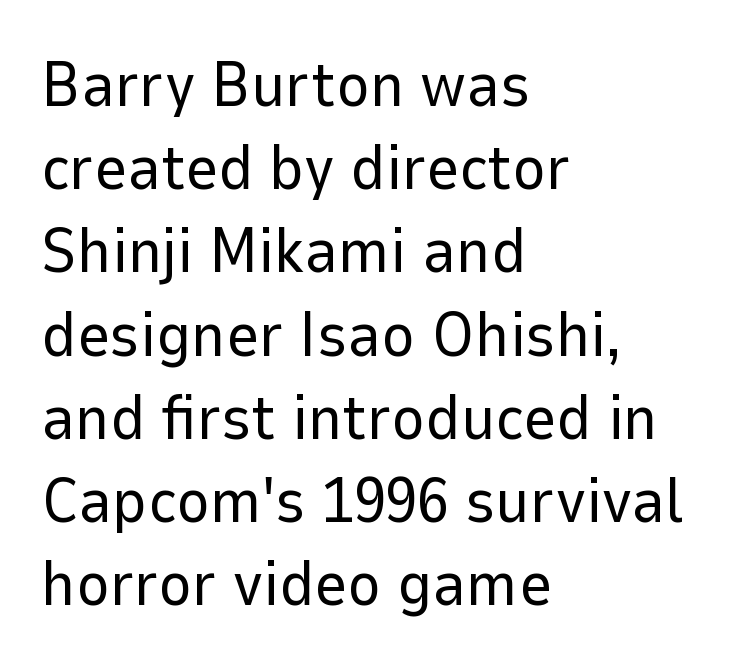
The image shows 64 px regular-weight sans-serif type, upright; set left-aligned, normal line spacing (1.3x), normal letter spacing, not underlined; low stroke contrast and a medium x-height.
